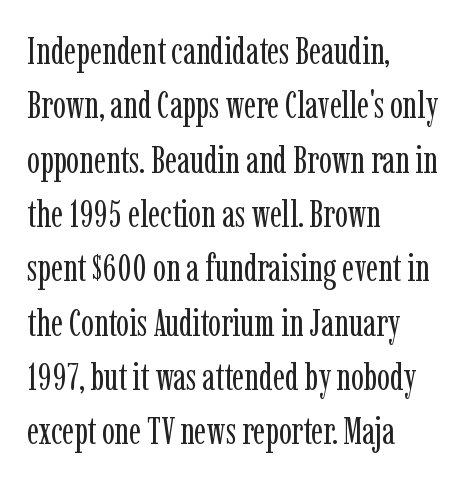
Line beginnings align vertically; line endings do not. Posture: vertical. Leading: standard. Observe the serifs anchoring each vertical stroke in this sample.
